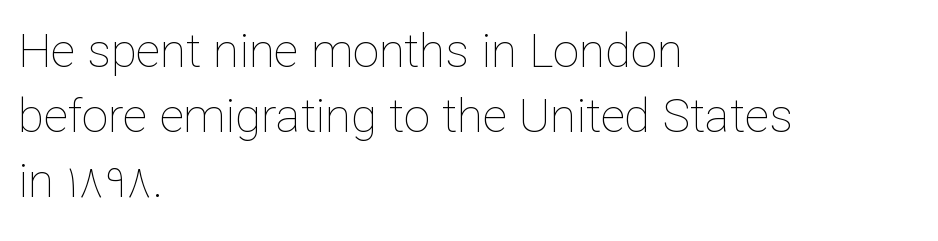
Proportional: the letters do not fall into vertical columns. No italicization has been applied; the sample stays upright. The rows are spaced the way most documents space them. Caption: multi-line text, flush left, ragged right.
